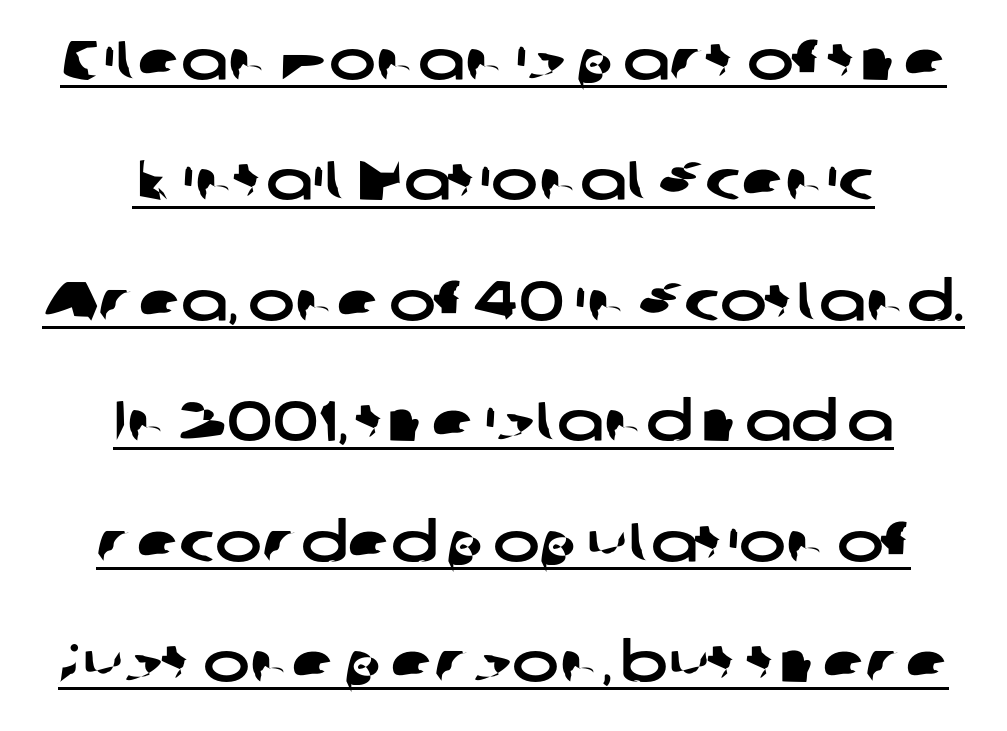
The image shows 56 px wide sans-serif type; set centered, loose line spacing (2.15x), normal letter spacing, underlined; low stroke contrast and a medium x-height.
